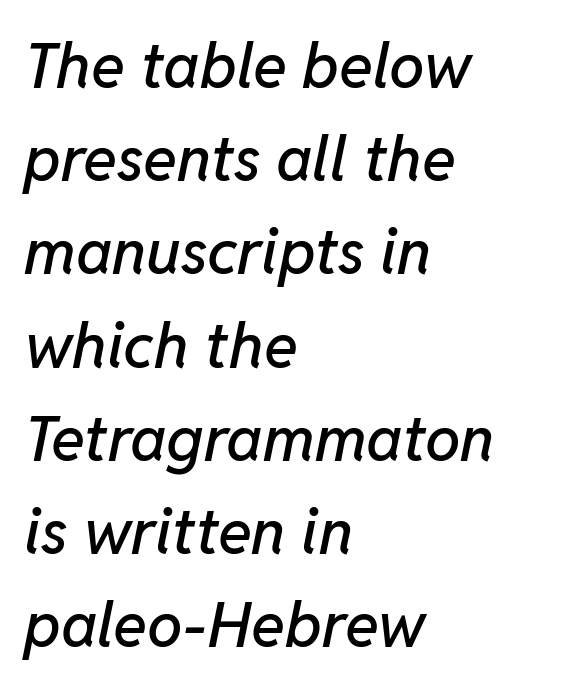
{"italic": "yes", "lean": "right", "slant_degrees": 11, "width": "normal", "stroke_contrast": "low", "x_height": "medium", "monospaced": "no", "underline": "no", "align": "left", "line_spacing": "normal", "line_spacing_ratio": 1.48, "letter_spacing": "normal", "letter_spacing_em": 0.0, "glyph_px": 63}
